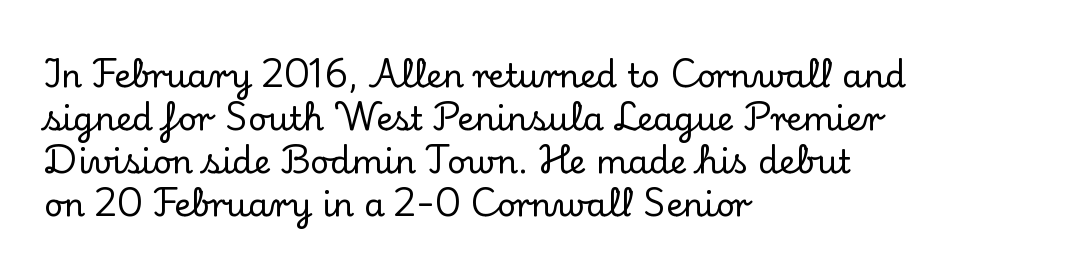
{"serif": "yes", "italic": "no", "width": "normal", "stroke_contrast": "low", "x_height": "small", "monospaced": "no", "underline": "no", "align": "left", "line_spacing": "normal", "line_spacing_ratio": 1.3, "letter_spacing": "normal", "letter_spacing_em": 0.0, "glyph_px": 33}
